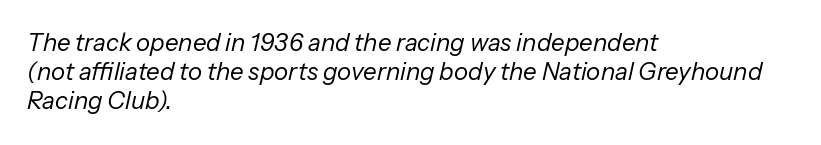
Q: Is the text bold? A: No.
Q: Is the text italic (slanted)? A: Yes, it leans right by about 13 degrees.
Q: Is the text underlined? A: No.
Q: How is the paragraph aligned? A: Left-aligned.
Q: Is the spacing between letters normal or unusually wide? A: Normal.
